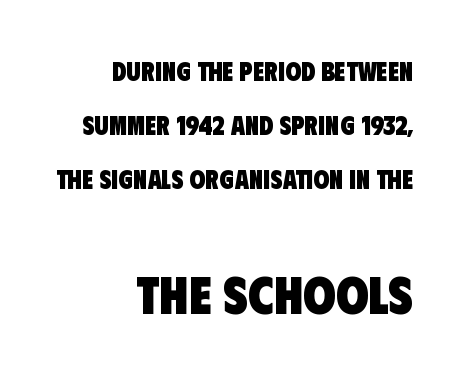
Q: Is the text bold? A: Yes.
Q: Is the typeface a serif or a sans-serif typeface? A: Sans-serif.
Q: Is the text underlined? A: No.
Q: How is the paragraph aligned? A: Right-aligned.
Q: Is the spacing between letters normal or unusually wide? A: Normal.
Q: Is the spacing between lines tight, normal or loose? A: Loose.
Q: Which block of text is set in a larger size, the first (top) or the second (bottom)? A: The second (bottom) one.
Q: Width (condensed, normal, or wide)? A: Condensed.
Q: Stroke contrast? A: Low.
Q: x-height? A: Large.
Q: Monospaced? A: No.
